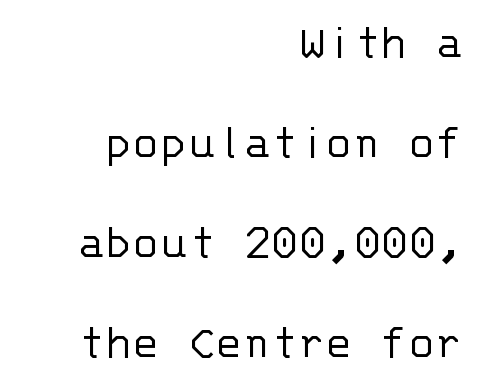
This sample trades compactness for vertical openness between lines. Is this a heavy cut? Hardly; it is regular or lighter. Underlining? Definitely not there. Observe the absence of serifs on each vertical stroke in this sample. The paragraph shown leans on its right margin. Words appear dense and cohesive because spacing is normal.
